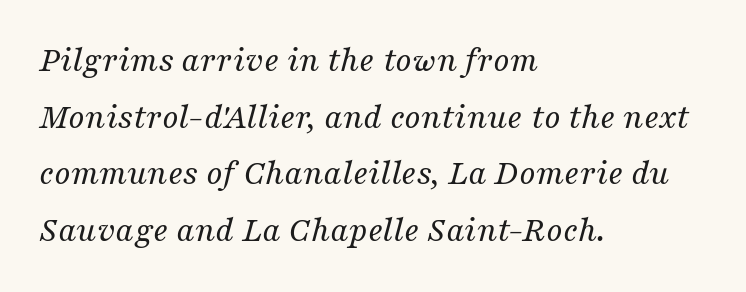
Q: Is the text bold? A: No.
Q: Is the text italic (slanted)? A: Yes, it leans right by about 16 degrees.
Q: Is the typeface a serif or a sans-serif typeface? A: Serif.
Q: Is the text underlined? A: No.
Q: How is the paragraph aligned? A: Left-aligned.
Q: Is the spacing between letters normal or unusually wide? A: Normal.
Q: Is the spacing between lines tight, normal or loose? A: Normal.
Q: Width (condensed, normal, or wide)? A: Normal.
Q: Stroke contrast? A: Medium.
Q: x-height? A: Medium.
Q: Monospaced? A: No.
